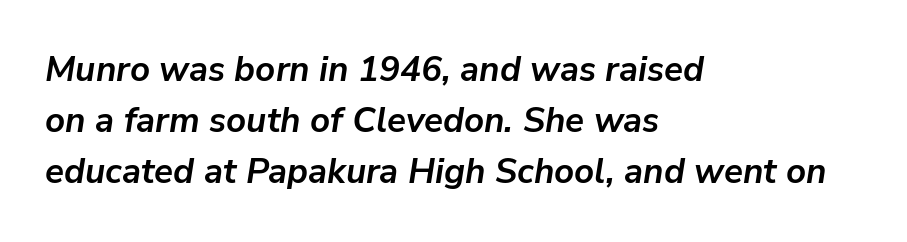
Q: Is the text bold? A: Yes.
Q: Is the text italic (slanted)? A: Yes, it leans right by about 9 degrees.
Q: Is the text underlined? A: No.
Q: How is the paragraph aligned? A: Left-aligned.
Q: Is the spacing between letters normal or unusually wide? A: Normal.
Q: Is the spacing between lines tight, normal or loose? A: Normal.
Q: Width (condensed, normal, or wide)? A: Normal.
Q: Stroke contrast? A: Low.
Q: x-height? A: Medium.
Q: Monospaced? A: No.
